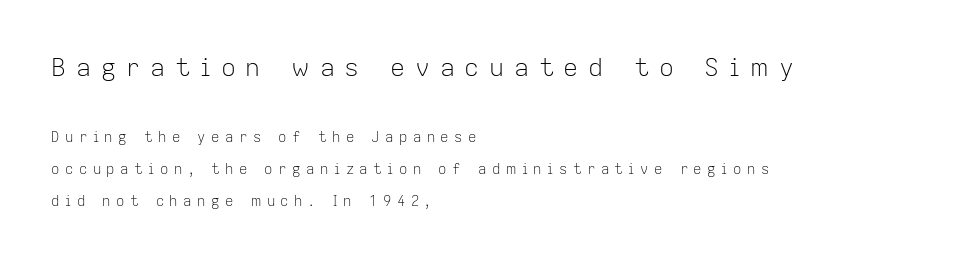
{"italic": "no", "bold": "no", "underline": "no", "align": "left", "line_spacing": "loose", "line_spacing_ratio": 2.29, "letter_spacing": "wide", "letter_spacing_em": 0.39, "larger_block": "first", "size_ratio": 1.79, "glyph_px": 25}
